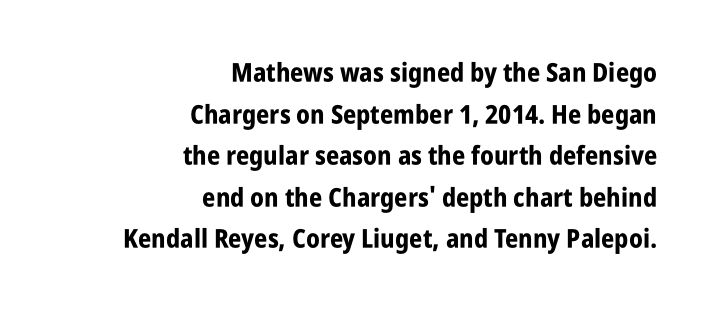
The image shows 26 px bold type, upright; set right-aligned, normal line spacing (1.6x), normal letter spacing, not underlined.
